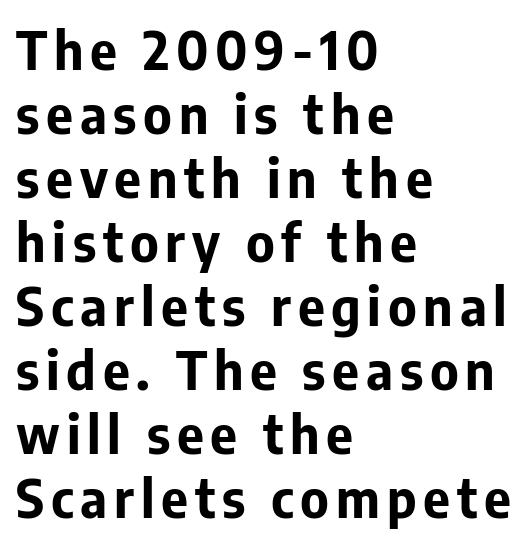
This sample is left-justified, so line endings fall wherever the words run out. Nope, no serifs anywhere on these letters. You can tell it's not italic because the verticals are truly vertical. Beneath every word, the page is bare. Each letter keeps its own natural width here, so spacing adapts to shape. Summary of weight: heavy, a full bold.
